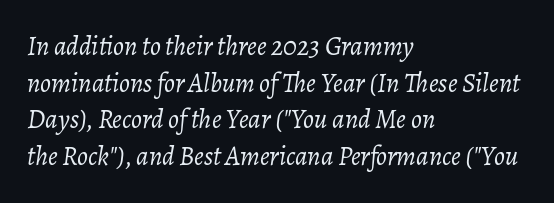
Q: Is the text bold? A: No.
Q: Is the text italic (slanted)? A: Yes, it leans right by about 7 degrees.
Q: Is the text underlined? A: No.
Q: How is the paragraph aligned? A: Left-aligned.
Q: Is the spacing between letters normal or unusually wide? A: Normal.
Q: Is the spacing between lines tight, normal or loose? A: Normal.
